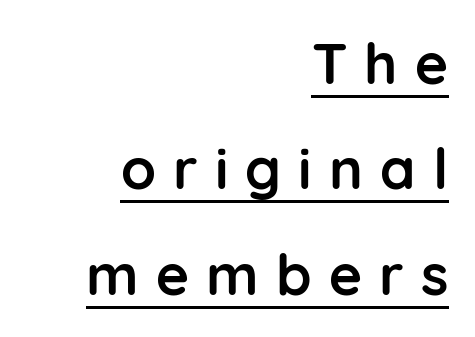
Q: Is the text bold? A: Yes.
Q: Is the text italic (slanted)? A: No, it is upright.
Q: Is the typeface a serif or a sans-serif typeface? A: Sans-serif.
Q: Is the text underlined? A: Yes.
Q: How is the paragraph aligned? A: Right-aligned.
Q: Is the spacing between letters normal or unusually wide? A: Unusually wide.
Q: Width (condensed, normal, or wide)? A: Normal.
Q: Stroke contrast? A: Low.
Q: x-height? A: Medium.
Q: Monospaced? A: No.
